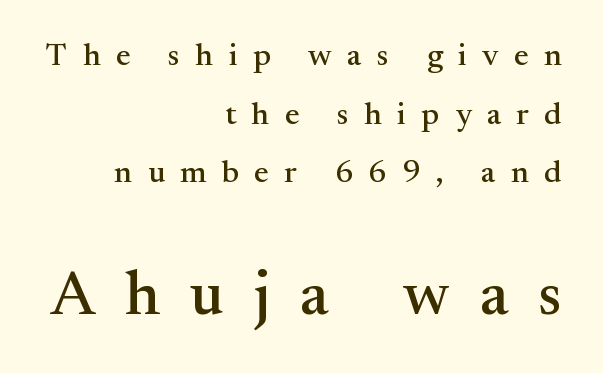
Do the letters lean? They stand straight. Do the characters align in a grid? No, the font is proportional. Unlike a clean sans, this face finishes its strokes with serifs. The emphasis by scale lands on block number two, below.
